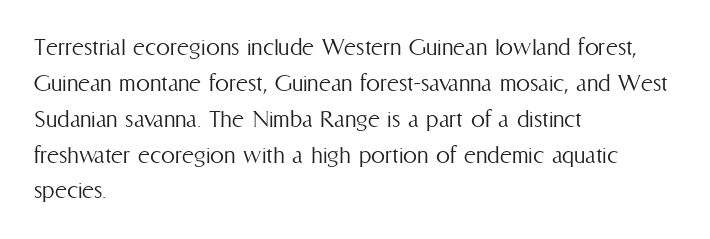
{"italic": "no", "bold": "no", "weight": "light", "width": "condensed", "stroke_contrast": "medium", "x_height": "medium", "monospaced": "no", "underline": "no", "align": "left", "line_spacing": "normal", "line_spacing_ratio": 1.28, "letter_spacing": "normal", "letter_spacing_em": 0.0, "glyph_px": 28}
